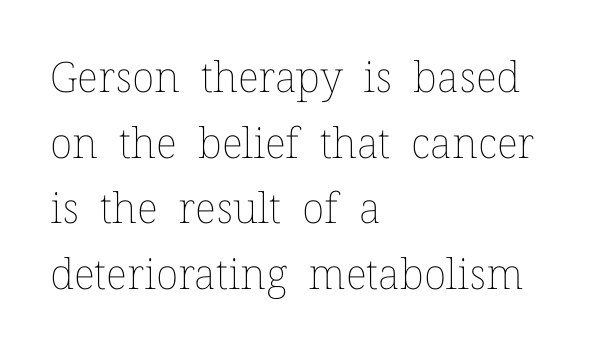
The image shows 42 px thin type, upright; set left-aligned, normal line spacing (1.56x), normal letter spacing, not underlined; low stroke contrast and a medium x-height.
